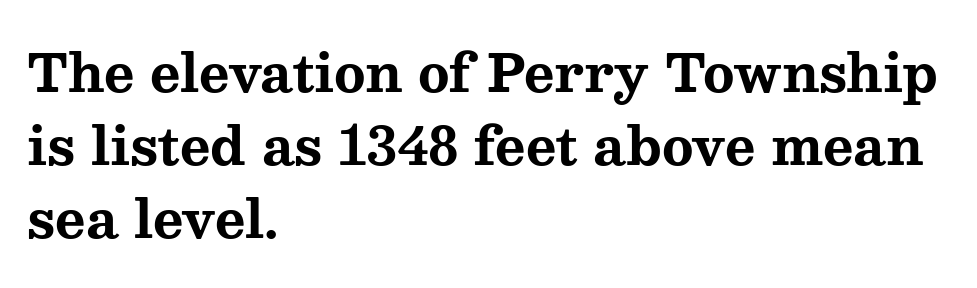
Q: Is the text bold? A: Yes.
Q: Is the text italic (slanted)? A: No, it is upright.
Q: Is the typeface a serif or a sans-serif typeface? A: Serif.
Q: Is the text underlined? A: No.
Q: How is the paragraph aligned? A: Left-aligned.
Q: Is the spacing between letters normal or unusually wide? A: Normal.
Q: Is the spacing between lines tight, normal or loose? A: Normal.
Q: Width (condensed, normal, or wide)? A: Wide.
Q: Stroke contrast? A: Medium.
Q: x-height? A: Medium.
Q: Monospaced? A: No.
